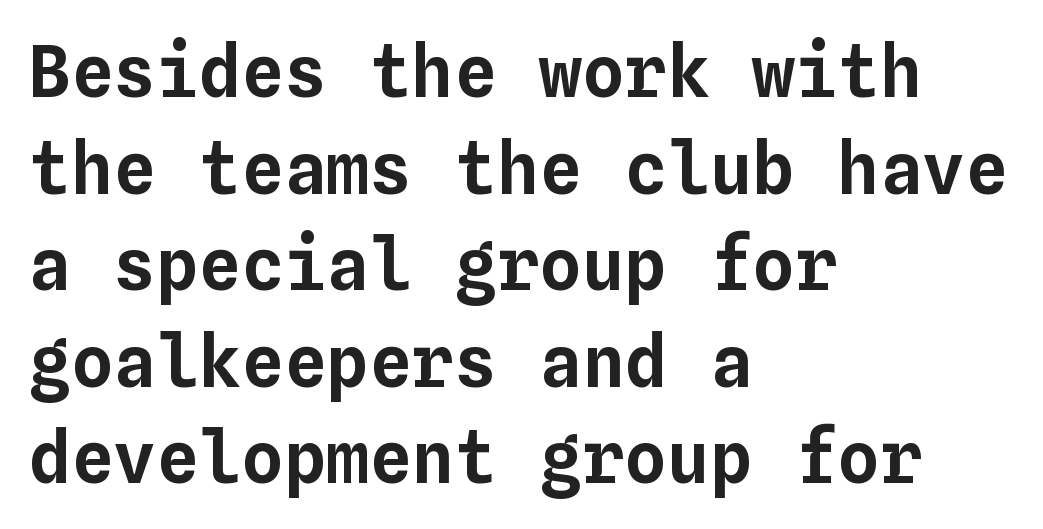
Nobody drew a line under any word here. The passage shown stacks its lines at a standard gap. No italicization has been applied; the sample stays upright. Spacing verdict: monospaced, one width for all characters. Reading down the block, your eye returns to a fixed left position each line.
